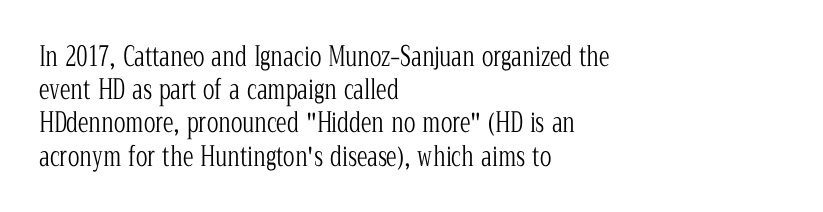
Q: Is the text bold? A: No.
Q: Is the text italic (slanted)? A: No, it is upright.
Q: Is the text underlined? A: No.
Q: How is the paragraph aligned? A: Left-aligned.
Q: Is the spacing between letters normal or unusually wide? A: Normal.
